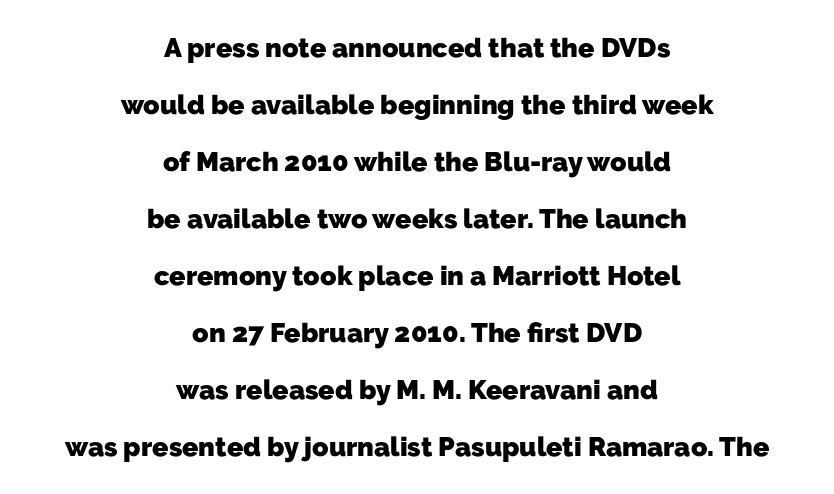
The image shows 27 px bold type; set centered, loose line spacing (2.11x), normal letter spacing, not underlined.
